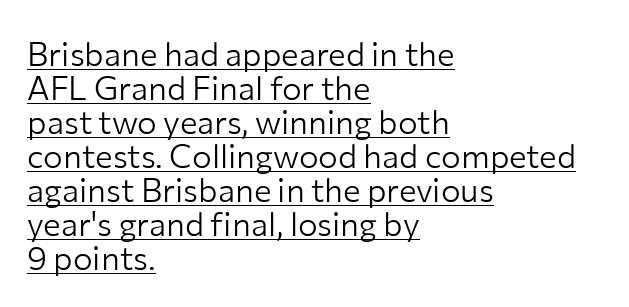
Q: Is the text bold? A: No.
Q: Is the text italic (slanted)? A: No, it is upright.
Q: Is the typeface a serif or a sans-serif typeface? A: Sans-serif.
Q: Is the text underlined? A: Yes.
Q: How is the paragraph aligned? A: Left-aligned.
Q: Is the spacing between letters normal or unusually wide? A: Normal.
Q: Is the spacing between lines tight, normal or loose? A: Tight.
Q: Width (condensed, normal, or wide)? A: Normal.
Q: Stroke contrast? A: Low.
Q: x-height? A: Medium.
Q: Monospaced? A: No.
